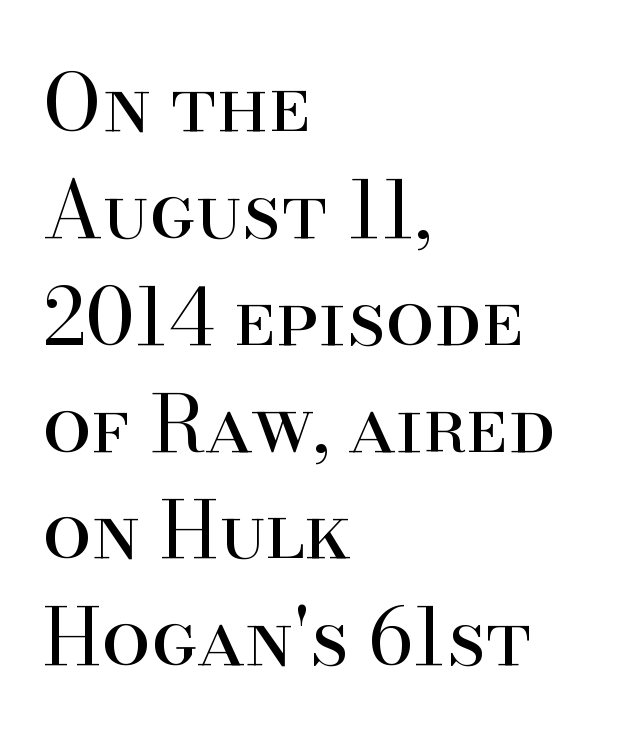
{"serif": "yes", "italic": "no", "bold": "no", "weight": "regular", "width": "normal", "stroke_contrast": "high", "x_height": "small", "monospaced": "no", "underline": "no", "align": "left", "line_spacing": "normal", "line_spacing_ratio": 1.37, "letter_spacing": "normal", "letter_spacing_em": 0.0, "glyph_px": 78}
